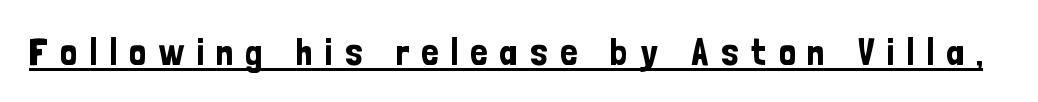
The image shows 38 px condensed sans-serif type, upright; set unusually wide letter spacing (+0.31 em), underlined; low stroke contrast and a medium x-height.
